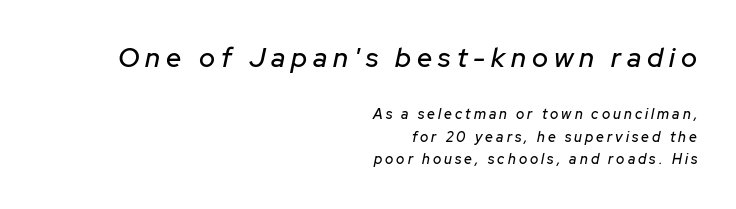
Q: Is the text italic (slanted)? A: Yes, it leans right by about 12 degrees.
Q: Is the text underlined? A: No.
Q: How is the paragraph aligned? A: Right-aligned.
Q: Is the spacing between letters normal or unusually wide? A: Unusually wide.
Q: Is the spacing between lines tight, normal or loose? A: Normal.
Q: Which block of text is set in a larger size, the first (top) or the second (bottom)? A: The first (top) one.
